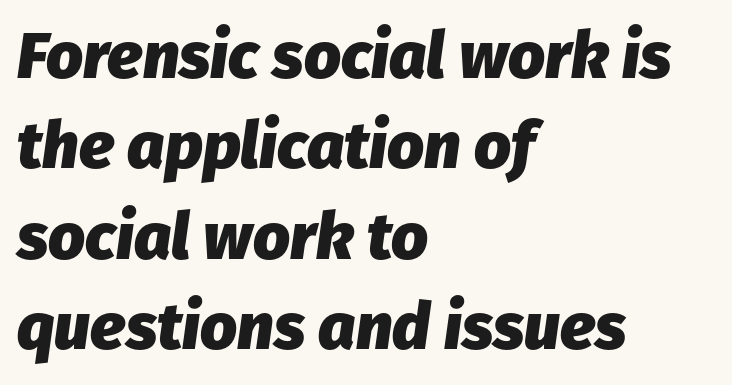
Q: Is the text bold? A: Yes.
Q: Is the text italic (slanted)? A: Yes, it leans right by about 8 degrees.
Q: Is the text underlined? A: No.
Q: How is the paragraph aligned? A: Left-aligned.
Q: Is the spacing between letters normal or unusually wide? A: Normal.
Q: Is the spacing between lines tight, normal or loose? A: Normal.
Q: Width (condensed, normal, or wide)? A: Normal.
Q: Stroke contrast? A: Low.
Q: x-height? A: Medium.
Q: Monospaced? A: No.
